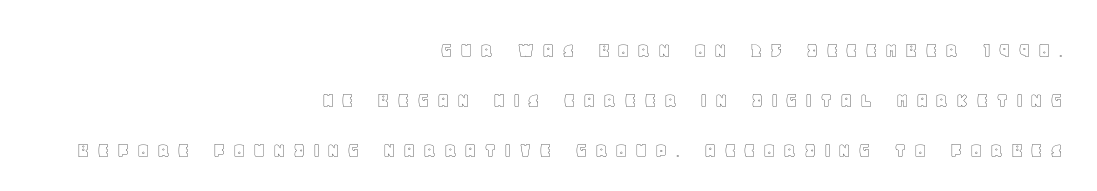
The horizontal fit of the characters is loose and conspicuously gappy. The specimen reads as upright at a glance. The string is rendered with underlining switched off. The text block is weighted toward the right margin, trailing off unevenly leftward. A great deal of white space separates one row of letters from the next.
